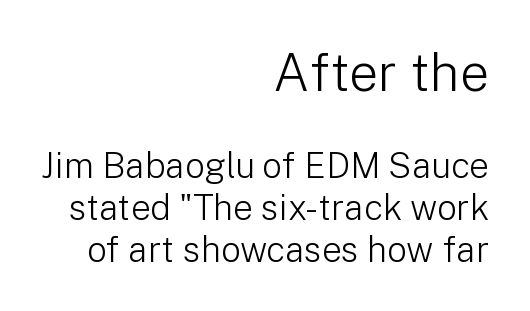
Q: Is the text bold? A: No.
Q: Is the text italic (slanted)? A: No, it is upright.
Q: Is the typeface a serif or a sans-serif typeface? A: Sans-serif.
Q: Is the text underlined? A: No.
Q: How is the paragraph aligned? A: Right-aligned.
Q: Is the spacing between letters normal or unusually wide? A: Normal.
Q: Which block of text is set in a larger size, the first (top) or the second (bottom)? A: The first (top) one.
Q: Width (condensed, normal, or wide)? A: Normal.
Q: Stroke contrast? A: Low.
Q: x-height? A: Medium.
Q: Monospaced? A: No.
